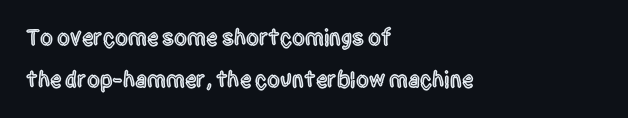
Spacing between characters is what you'd get straight out of the box. Decoration check: the copy has no underline. Upright lettering throughout. This sample is left-justified, so line endings fall wherever the words run out.
